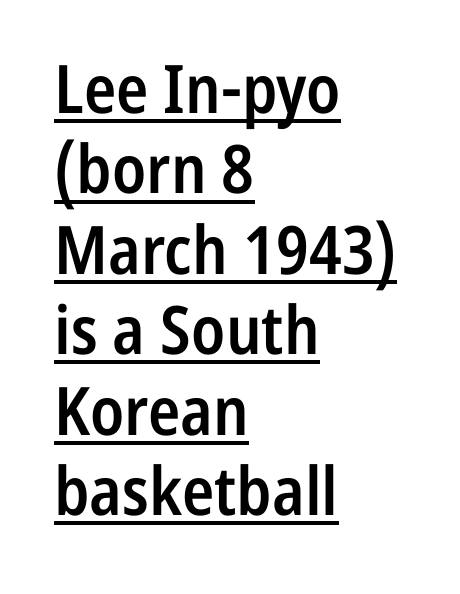
Q: Is the text bold? A: Semi-bold.
Q: Is the text italic (slanted)? A: No, it is upright.
Q: Is the typeface a serif or a sans-serif typeface? A: Sans-serif.
Q: Is the text underlined? A: Yes.
Q: How is the paragraph aligned? A: Left-aligned.
Q: Is the spacing between letters normal or unusually wide? A: Normal.
Q: Width (condensed, normal, or wide)? A: Condensed.
Q: Stroke contrast? A: Low.
Q: x-height? A: Medium.
Q: Monospaced? A: No.
